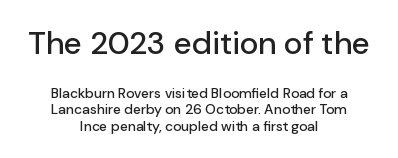
The image shows 32 px sans-serif type, upright; set centered, tight line spacing (1.15x), normal letter spacing, not underlined; the first (top) block is 2.29x larger; low stroke contrast and a medium x-height.
